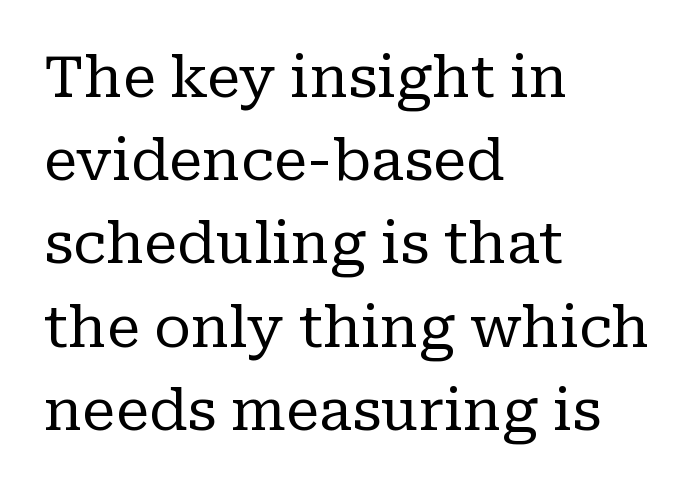
Caption: multi-line text, flush left, ragged right. Stroke thickness stays within the range of a standard reading face or lighter. The passage shown is typed in a proportional face where columns would drift. How are the letters spaced? Ordinarily, with no added tracking. Honestly, the row spacing looks completely unremarkable. The string is rendered with underlining switched off.
